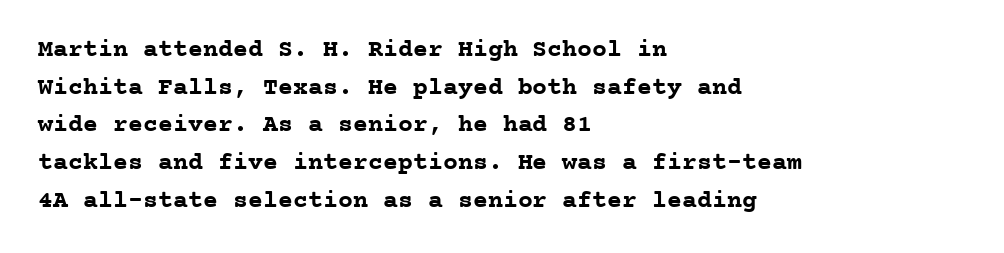
The image shows 25 px bold type, upright; set left-aligned, normal line spacing (1.51x), normal letter spacing, not underlined.
